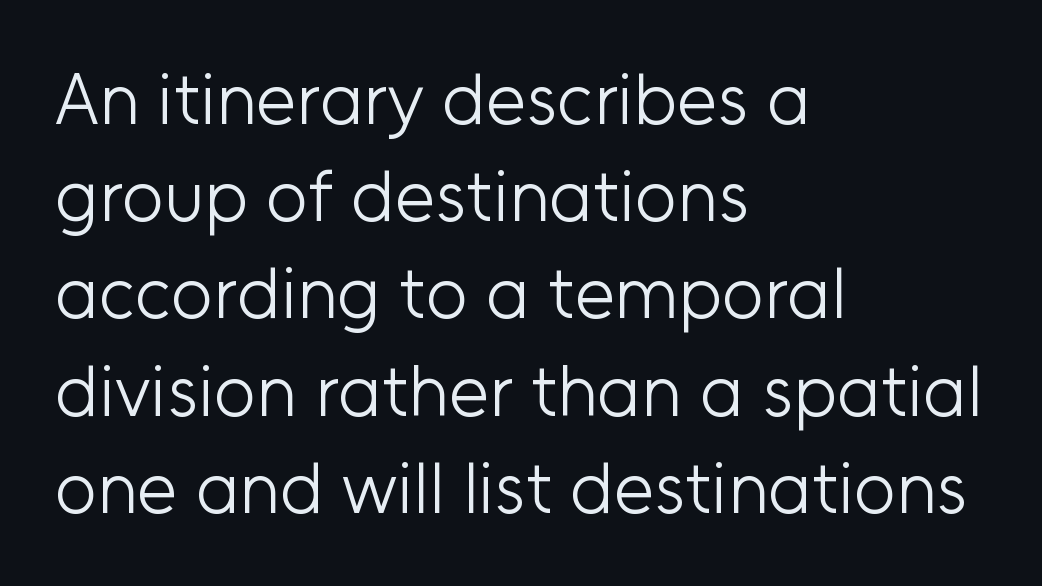
Q: Is the text bold? A: No.
Q: Is the text italic (slanted)? A: No, it is upright.
Q: Is the typeface a serif or a sans-serif typeface? A: Sans-serif.
Q: Is the text underlined? A: No.
Q: How is the paragraph aligned? A: Left-aligned.
Q: Is the spacing between letters normal or unusually wide? A: Normal.
Q: Is the spacing between lines tight, normal or loose? A: Normal.
Q: Width (condensed, normal, or wide)? A: Normal.
Q: Stroke contrast? A: Low.
Q: x-height? A: Medium.
Q: Monospaced? A: No.
